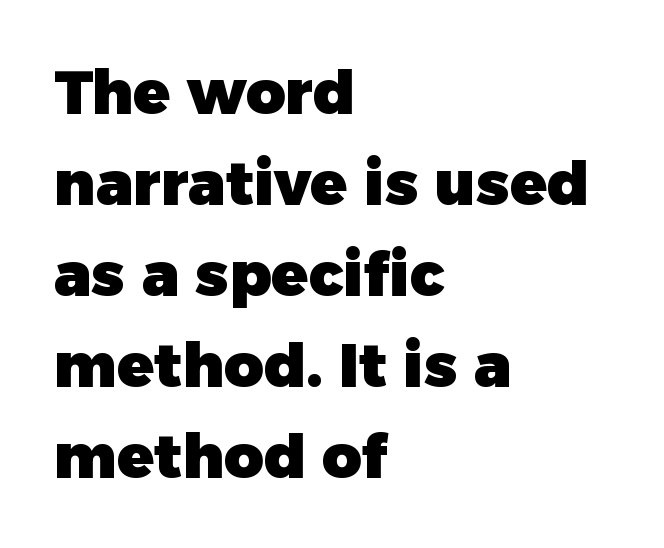
These lines are composed in type without serifs. Layout note: lines flush left. A typesetter would call this proportional, since set widths differ per character. These lines sit exactly where default settings would place them.
